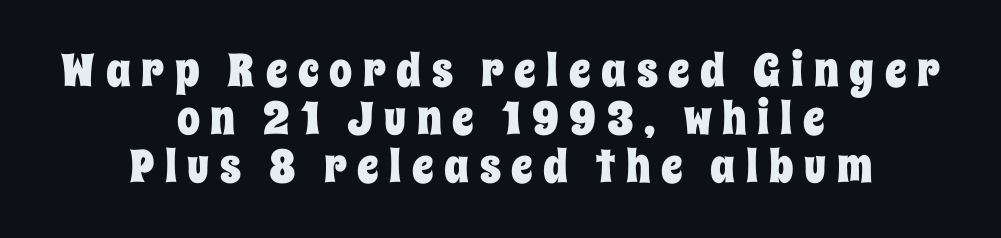
The image shows 46 px condensed type, upright; set centered, tight line spacing (1.04x), unusually wide letter spacing (+0.23 em), not underlined; low stroke contrast and a large x-height.
